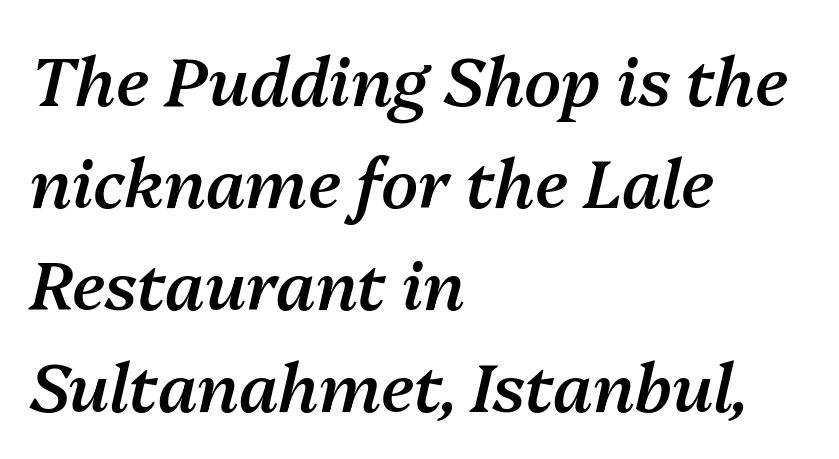
The image shows 67 px semibold type, italic (leaning right); set left-aligned, normal line spacing (1.52x), normal letter spacing, not underlined; medium stroke contrast and a medium x-height.
